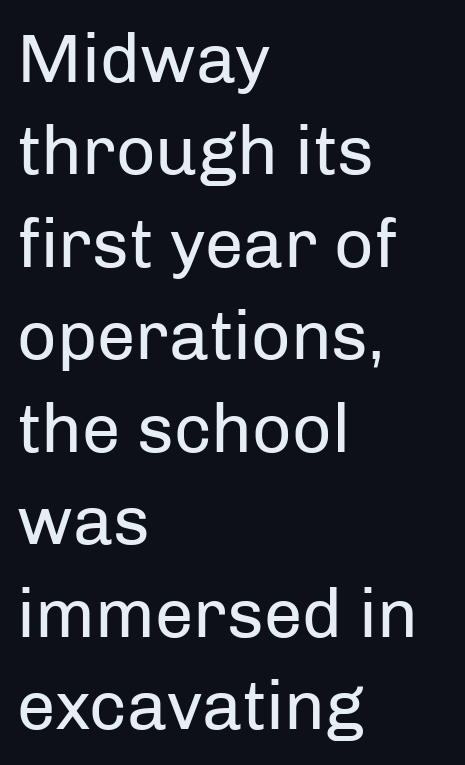
{"serif": "no", "italic": "no", "bold": "no", "weight": "regular", "width": "normal", "stroke_contrast": "low", "x_height": "medium", "monospaced": "no", "underline": "no", "align": "left", "line_spacing": "normal", "line_spacing_ratio": 1.34, "letter_spacing": "normal", "letter_spacing_em": 0.0, "glyph_px": 69}
